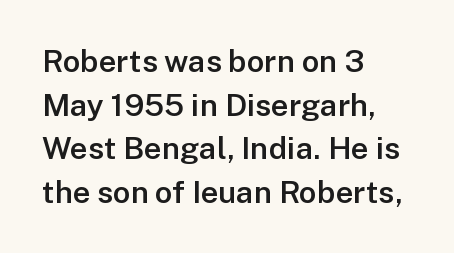
Q: Is the text bold? A: Semi-bold.
Q: Is the text italic (slanted)? A: No, it is upright.
Q: Is the typeface a serif or a sans-serif typeface? A: Sans-serif.
Q: Is the text underlined? A: No.
Q: How is the paragraph aligned? A: Left-aligned.
Q: Is the spacing between letters normal or unusually wide? A: Normal.
Q: Is the spacing between lines tight, normal or loose? A: Normal.
Q: Width (condensed, normal, or wide)? A: Normal.
Q: Stroke contrast? A: Low.
Q: x-height? A: Medium.
Q: Monospaced? A: No.
